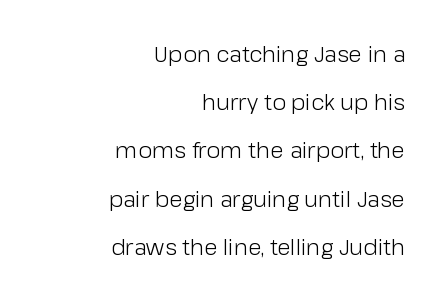
{"italic": "no", "bold": "no", "underline": "no", "align": "right", "line_spacing": "loose", "line_spacing_ratio": 2.19, "letter_spacing": "normal", "letter_spacing_em": 0.0, "glyph_px": 22}
